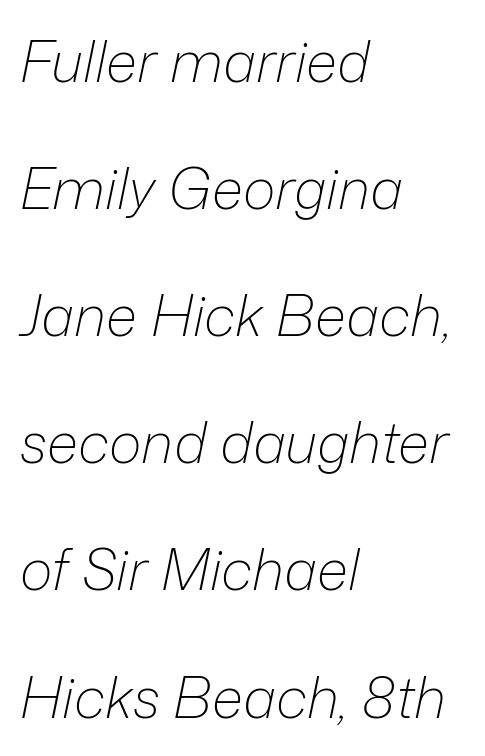
{"italic": "yes", "lean": "right", "slant_degrees": 12, "bold": "no", "weight": "light", "width": "normal", "stroke_contrast": "low", "x_height": "medium", "monospaced": "no", "underline": "no", "align": "left", "line_spacing": "loose", "line_spacing_ratio": 2.27, "letter_spacing": "normal", "letter_spacing_em": 0.0, "glyph_px": 56}
